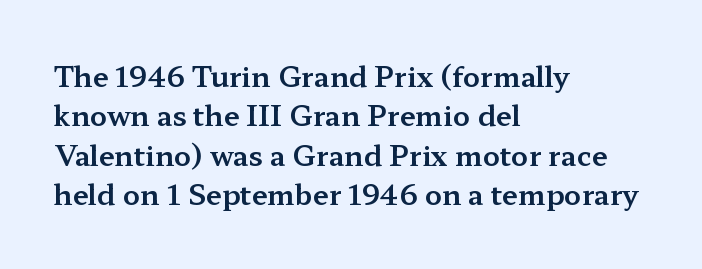
Q: Is the text italic (slanted)? A: No, it is upright.
Q: Is the typeface a serif or a sans-serif typeface? A: Serif.
Q: Is the text underlined? A: No.
Q: How is the paragraph aligned? A: Left-aligned.
Q: Is the spacing between letters normal or unusually wide? A: Normal.
Q: Is the spacing between lines tight, normal or loose? A: Normal.
Q: Width (condensed, normal, or wide)? A: Wide.
Q: Stroke contrast? A: Medium.
Q: x-height? A: Medium.
Q: Monospaced? A: No.
